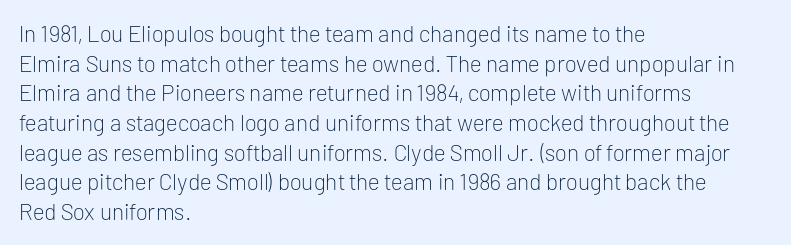
The image shows 23 px text type, upright; set left-aligned, normal line spacing (1.29x), normal letter spacing, not underlined.
